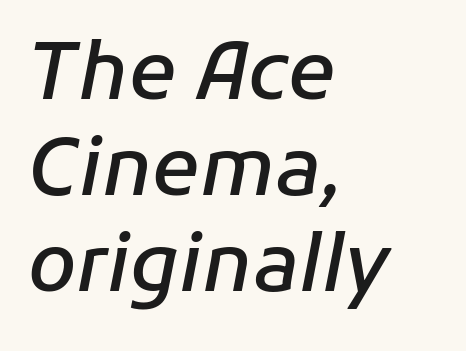
The image shows 78 px semibold type, italic (leaning right); set left-aligned, line spacing 1.23x, normal letter spacing, not underlined; low stroke contrast and a medium x-height.
